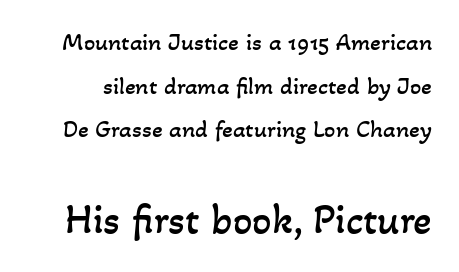
{"bold": "no", "weight": "regular", "width": "normal", "stroke_contrast": "low", "x_height": "small", "monospaced": "no", "underline": "no", "line_spacing_ratio": 1.75, "letter_spacing": "normal", "letter_spacing_em": 0.0, "larger_block": "second", "size_ratio": 1.72, "glyph_px": 43}
